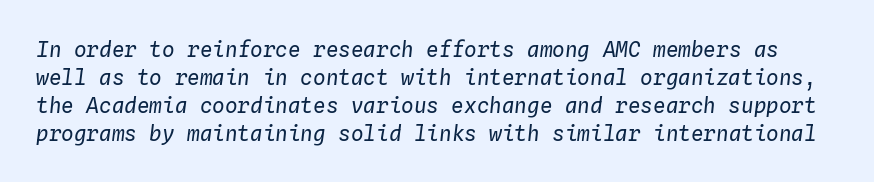
The face looks like a standard text weight, possibly lighter. There is no visible air inserted between adjacent glyphs. The face used here has a pronounced slope to its letters. Honestly, there is no underline to notice here at all.
